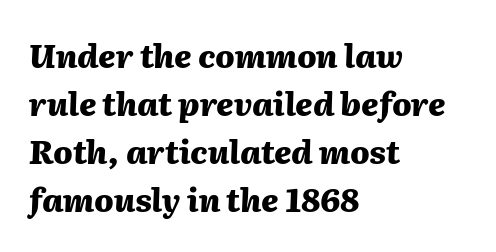
The block of text has a typical density, with ordinary space between rows. Underline: absent. The passage is arranged the way most books set body copy — flush left. Is the type slanted? Yes — the strokes lean at a clear angle.
